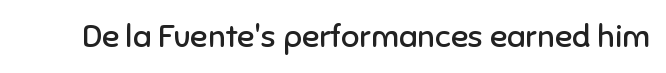
The image shows 32 px regular-weight sans-serif type, upright; set normal letter spacing, not underlined; low stroke contrast and a medium x-height.
